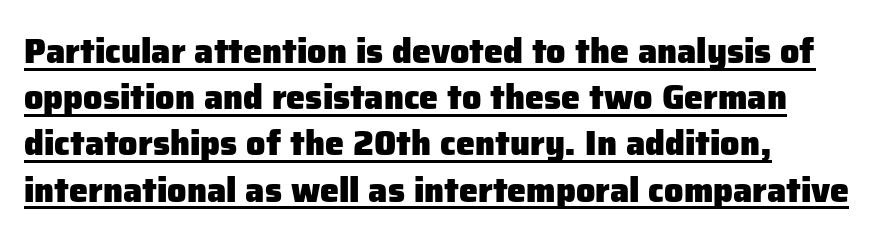
{"serif": "no", "italic": "no", "bold": "yes", "weight": "heavy", "width": "normal", "stroke_contrast": "low", "x_height": "medium", "monospaced": "no", "underline": "yes", "align": "left", "line_spacing": "normal", "line_spacing_ratio": 1.36, "letter_spacing": "normal", "letter_spacing_em": 0.0, "glyph_px": 34}
